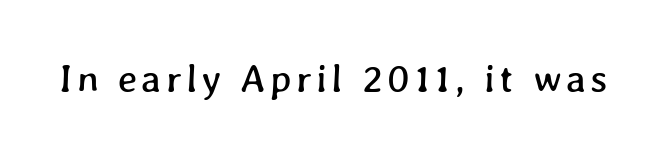
The passage shown is typed in a proportional face where columns would drift. Underline: absent.
